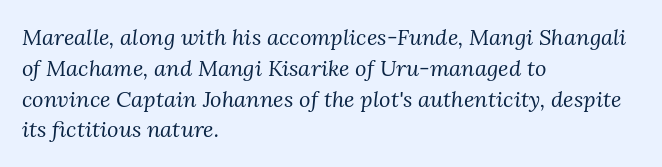
Q: Is the text bold? A: No.
Q: Is the text italic (slanted)? A: Yes, it leans right by about 3 degrees.
Q: Is the text underlined? A: No.
Q: How is the paragraph aligned? A: Left-aligned.
Q: Is the spacing between letters normal or unusually wide? A: Normal.
Q: Is the spacing between lines tight, normal or loose? A: Normal.
